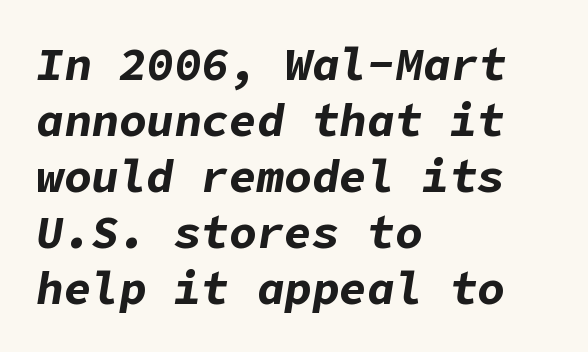
{"italic": "yes", "lean": "right", "slant_degrees": 9, "bold": "yes", "weight": "bold", "width": "normal", "stroke_contrast": "low", "x_height": "medium", "underline": "no", "align": "left", "line_spacing_ratio": 1.22, "letter_spacing": "normal", "letter_spacing_em": 0.0, "glyph_px": 46}
